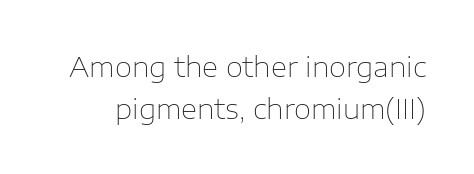
Nope, no serifs anywhere on these letters. Lines of text with bare space underneath. The leading is moderate, giving the passage an even texture. Heaviness? Minimal to ordinary, like unemphasized prose.
